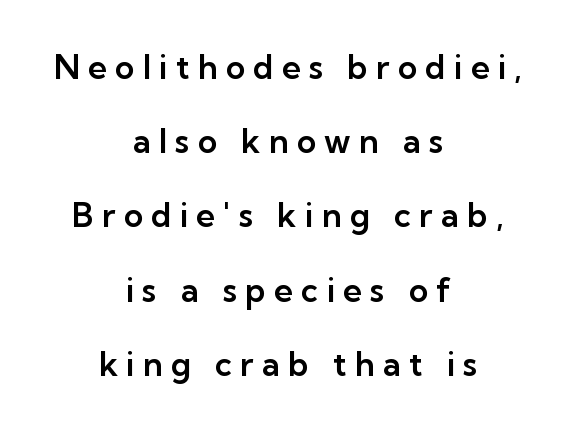
The image shows 33 px sans-serif type, upright; set centered, loose line spacing (2.25x), unusually wide letter spacing (+0.25 em), not underlined; low stroke contrast and a medium x-height.
